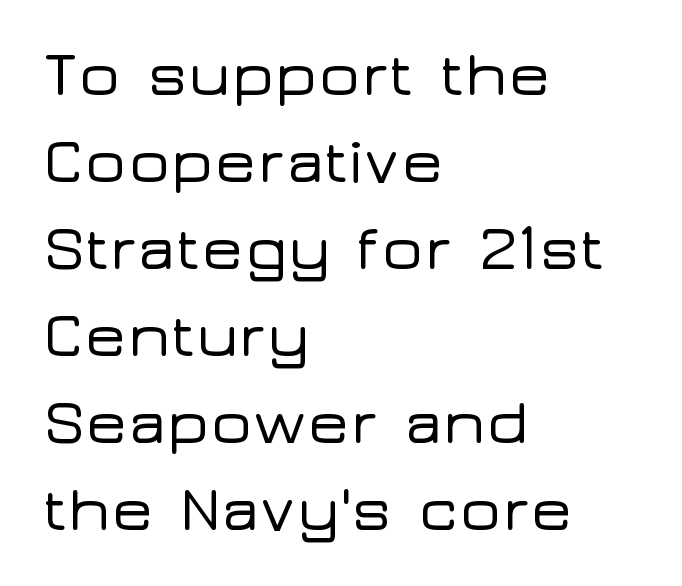
Each word holds together tightly as a unit, with standard inter-letter gaps. Check the space under the baseline: it is left empty. Regarding serifs, this sample does without them. Do the characters align in a grid? No, the font is proportional. Line spacing here is normal. This rendering uses left alignment, leaving the right contour irregular.
